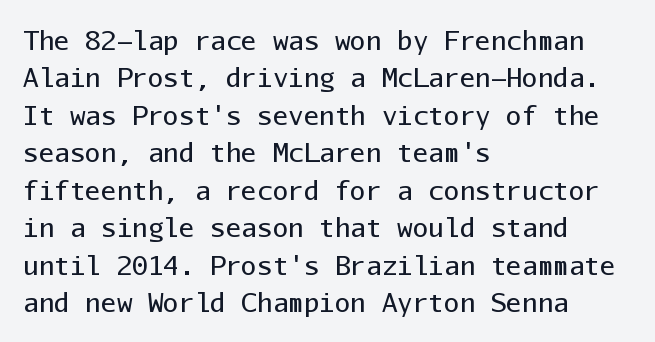
{"italic": "no", "bold": "no", "underline": "no", "align": "left", "line_spacing": "normal", "line_spacing_ratio": 1.44, "letter_spacing": "normal", "letter_spacing_em": 0.0, "glyph_px": 26}
